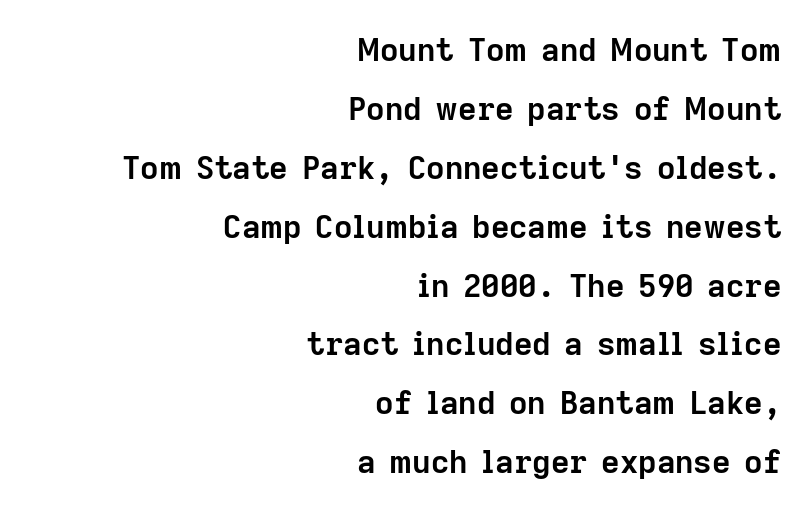
{"serif": "no", "italic": "no", "bold": "yes", "weight": "semibold", "width": "normal", "stroke_contrast": "low", "x_height": "medium", "monospaced": "no", "underline": "no", "align": "right", "line_spacing_ratio": 1.84, "letter_spacing": "normal", "letter_spacing_em": 0.0, "glyph_px": 32}
